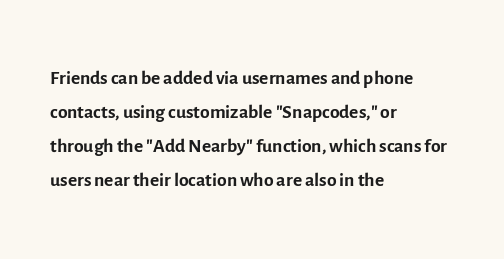
{"serif": "no", "italic": "no", "bold": "no", "weight": "regular", "width": "normal", "x_height": "medium", "monospaced": "no", "underline": "no", "align": "left", "line_spacing_ratio": 1.22, "letter_spacing": "normal", "letter_spacing_em": 0.0, "glyph_px": 28}
